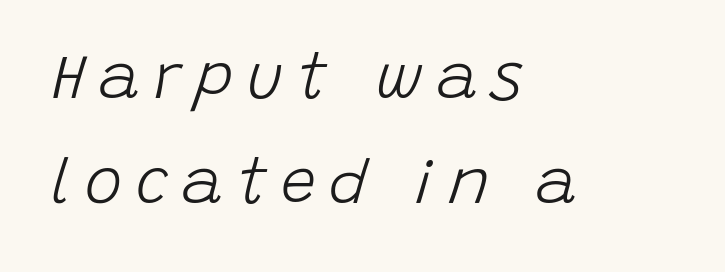
The image shows 63 px light type, italic (leaning right); set left-aligned, normal line spacing (1.67x), unusually wide letter spacing (+0.22 em), not underlined; low stroke contrast and a large x-height.
